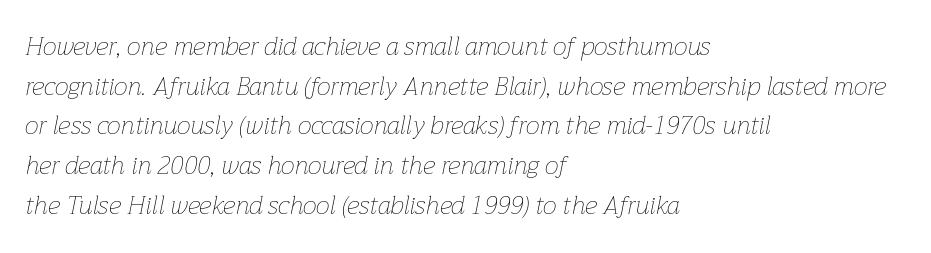
Q: Is the text bold? A: No.
Q: Is the text italic (slanted)? A: Yes, it leans right by about 12 degrees.
Q: Is the text underlined? A: No.
Q: How is the paragraph aligned? A: Left-aligned.
Q: Is the spacing between letters normal or unusually wide? A: Normal.
Q: Is the spacing between lines tight, normal or loose? A: Normal.
